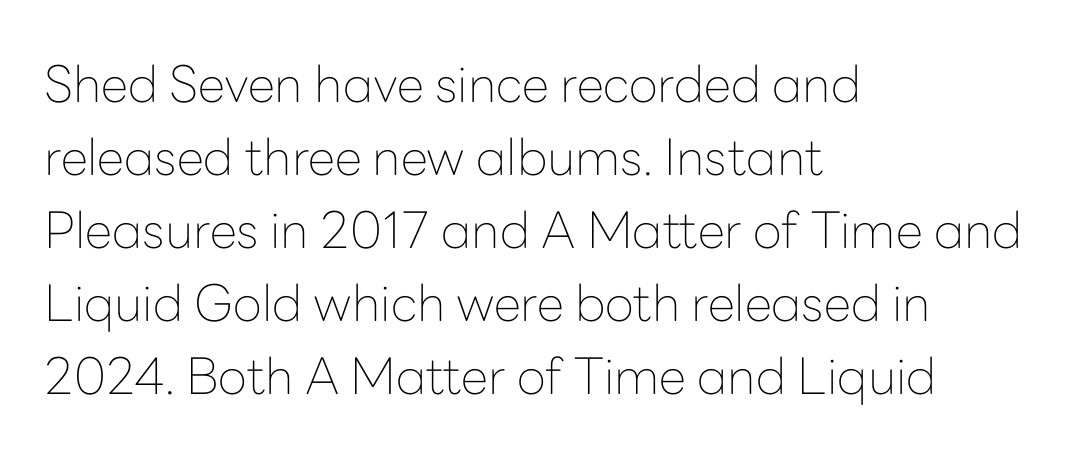
{"serif": "no", "italic": "no", "bold": "no", "weight": "thin", "width": "normal", "stroke_contrast": "low", "x_height": "medium", "monospaced": "no", "underline": "no", "align": "left", "line_spacing": "normal", "line_spacing_ratio": 1.46, "letter_spacing": "normal", "letter_spacing_em": 0.0, "glyph_px": 50}
